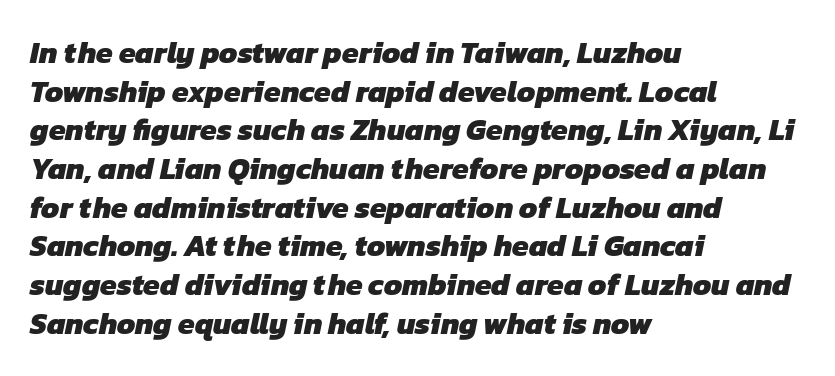
The image shows 30 px heavy sans-serif type; set left-aligned, normal line spacing (1.29x), normal letter spacing, not underlined; low stroke contrast and a medium x-height.
